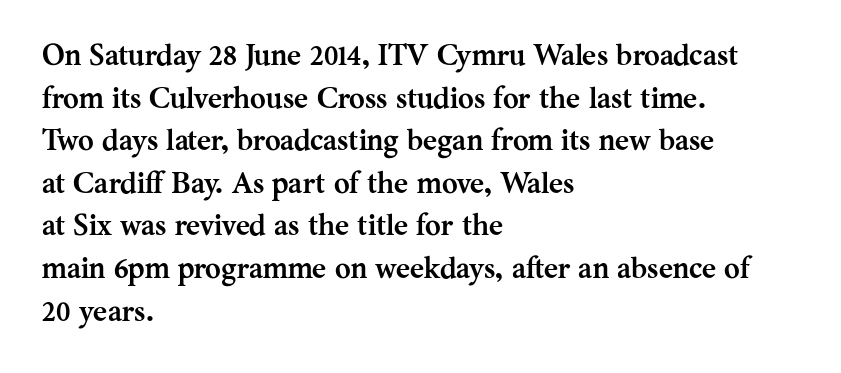
The image shows 30 px semibold serif type, upright; set left-aligned, normal line spacing (1.42x), normal letter spacing, not underlined; medium stroke contrast and a medium x-height.
